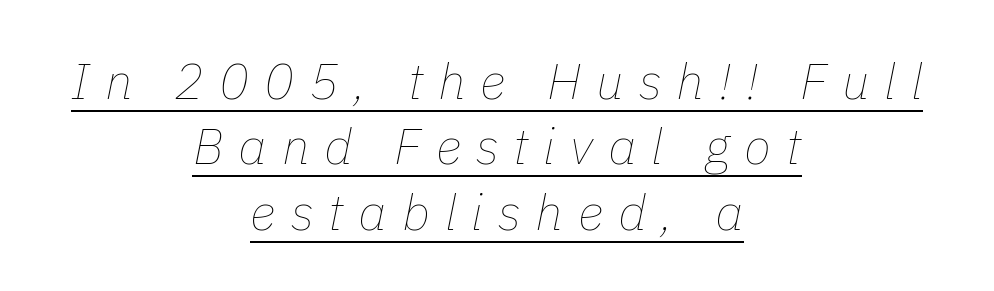
The image shows 50 px thin type, italic (leaning right); set centered, normal line spacing (1.31x), unusually wide letter spacing (+0.3 em), underlined; low stroke contrast and a medium x-height.
